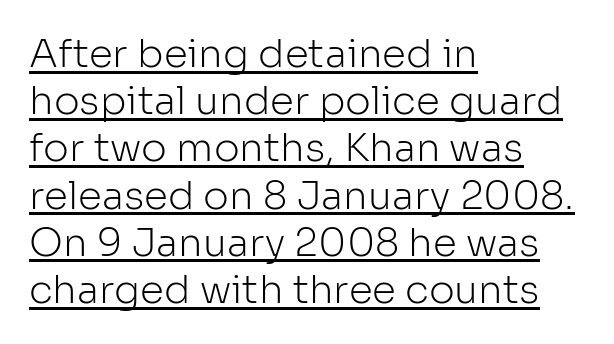
The image shows 39 px light sans-serif type, upright; set left-aligned, line spacing 1.21x, normal letter spacing, underlined; low stroke contrast and a medium x-height.
